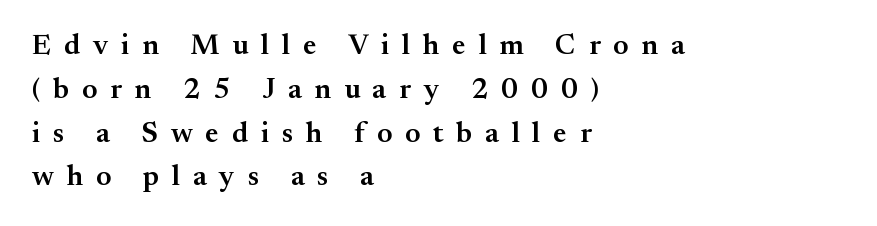
{"serif": "yes", "italic": "no", "bold": "semi", "weight": "semibold", "width": "normal", "stroke_contrast": "medium", "x_height": "small", "monospaced": "no", "underline": "no", "align": "left", "line_spacing": "normal", "line_spacing_ratio": 1.51, "letter_spacing": "wide", "letter_spacing_em": 0.44, "glyph_px": 29}
